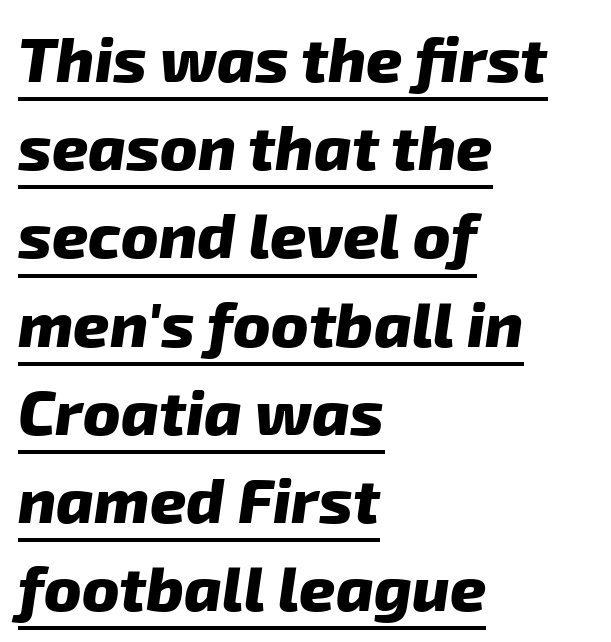
{"serif": "no", "bold": "yes", "weight": "heavy", "width": "normal", "stroke_contrast": "low", "x_height": "medium", "monospaced": "no", "underline": "yes", "align": "left", "line_spacing": "normal", "line_spacing_ratio": 1.4, "letter_spacing": "normal", "letter_spacing_em": 0.0, "glyph_px": 63}
